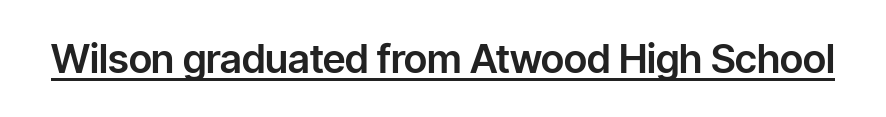
The image shows 40 px sans-serif type, upright; set normal letter spacing, underlined; low stroke contrast and a medium x-height.
